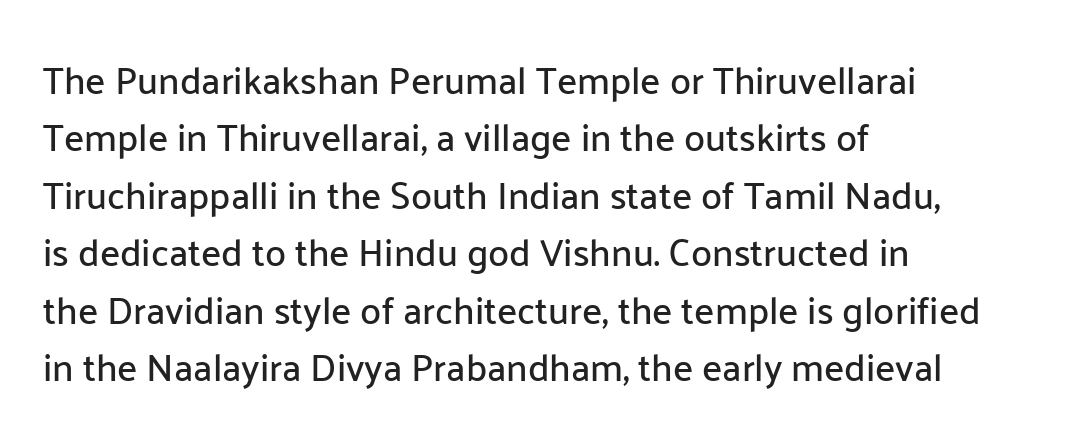
Q: Is the text italic (slanted)? A: No, it is upright.
Q: Is the typeface a serif or a sans-serif typeface? A: Sans-serif.
Q: Is the text underlined? A: No.
Q: How is the paragraph aligned? A: Left-aligned.
Q: Is the spacing between letters normal or unusually wide? A: Normal.
Q: Is the spacing between lines tight, normal or loose? A: Normal.
Q: Width (condensed, normal, or wide)? A: Normal.
Q: Stroke contrast? A: Low.
Q: x-height? A: Medium.
Q: Monospaced? A: No.
